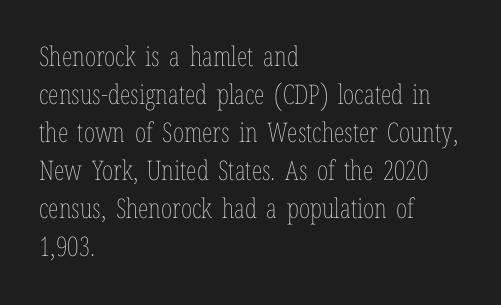
Q: Is the text bold? A: No.
Q: Is the text italic (slanted)? A: No, it is upright.
Q: Is the text underlined? A: No.
Q: How is the paragraph aligned? A: Left-aligned.
Q: Is the spacing between letters normal or unusually wide? A: Normal.
Q: Is the spacing between lines tight, normal or loose? A: Normal.
